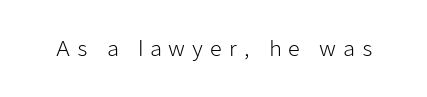
The image shows 21 px text type, upright; set unusually wide letter spacing (+0.32 em), not underlined.
